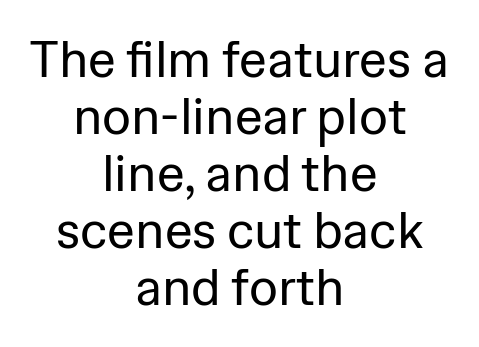
{"serif": "no", "italic": "no", "bold": "no", "weight": "regular", "width": "normal", "stroke_contrast": "low", "x_height": "medium", "monospaced": "no", "underline": "no", "align": "center", "line_spacing": "tight", "line_spacing_ratio": 1.14, "letter_spacing": "normal", "letter_spacing_em": 0.0, "glyph_px": 50}
